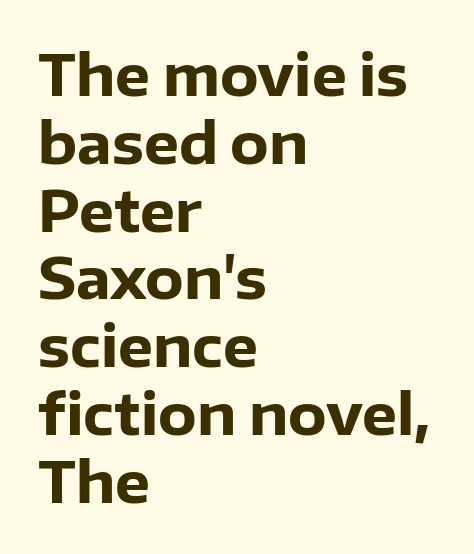
The image shows 56 px heavy sans-serif type, upright; set left-aligned, line spacing 1.21x, normal letter spacing, not underlined; low stroke contrast and a medium x-height.
